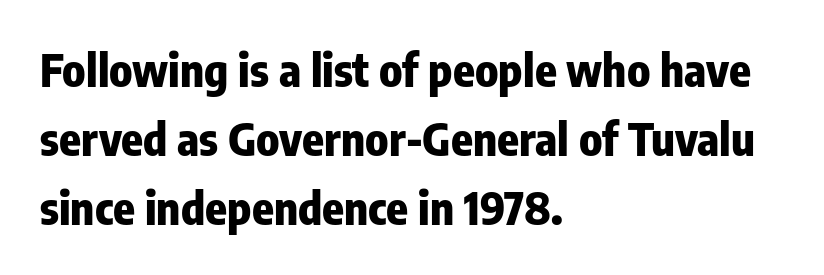
{"serif": "no", "italic": "no", "bold": "yes", "weight": "heavy", "width": "condensed", "stroke_contrast": "low", "x_height": "medium", "monospaced": "no", "underline": "no", "align": "left", "line_spacing": "normal", "line_spacing_ratio": 1.53, "letter_spacing": "normal", "letter_spacing_em": 0.0, "glyph_px": 45}
